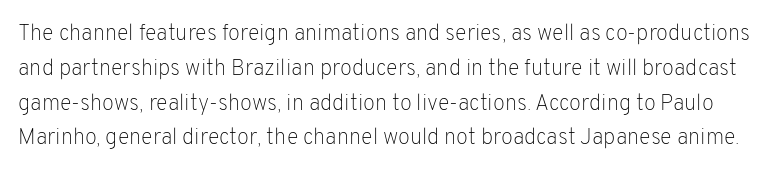
Summary of vertical rhythm: regular, with standard interline spacing. Nobody touched the tracking dial on this one. Each row of text sits above clean, open space. A quiet, ordinary-to-light weight characterises the typeface. The typography opts for an upright posture over an oblique one.
